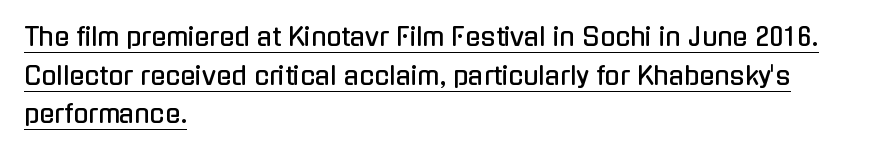
Q: Is the text italic (slanted)? A: No, it is upright.
Q: Is the text underlined? A: Yes.
Q: How is the paragraph aligned? A: Left-aligned.
Q: Is the spacing between letters normal or unusually wide? A: Normal.
Q: Is the spacing between lines tight, normal or loose? A: Normal.
